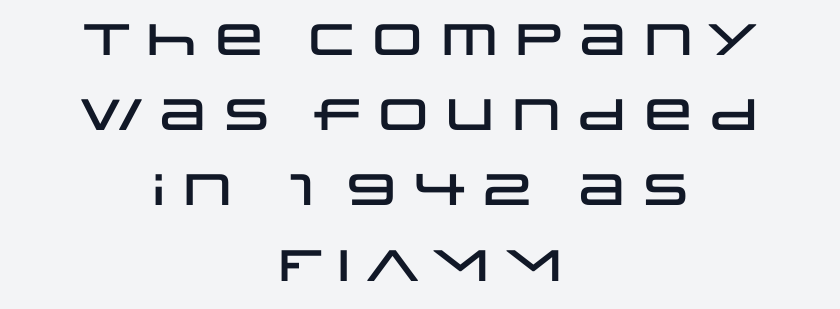
Q: Is the text italic (slanted)? A: No, it is upright.
Q: Is the typeface a serif or a sans-serif typeface? A: Sans-serif.
Q: Is the text underlined? A: No.
Q: How is the paragraph aligned? A: Centered.
Q: Is the spacing between letters normal or unusually wide? A: Normal.
Q: Width (condensed, normal, or wide)? A: Wide.
Q: Stroke contrast? A: Low.
Q: x-height? A: Large.
Q: Monospaced? A: No.
